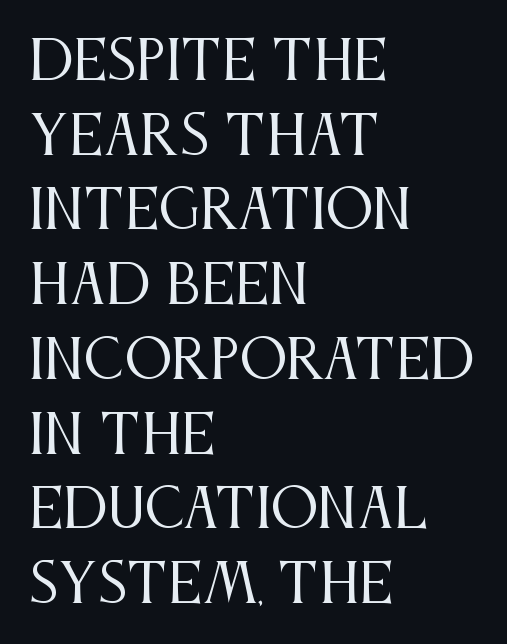
Q: Is the text bold? A: No.
Q: Is the text italic (slanted)? A: No, it is upright.
Q: Is the typeface a serif or a sans-serif typeface? A: Serif.
Q: Is the text underlined? A: No.
Q: How is the paragraph aligned? A: Left-aligned.
Q: Is the spacing between letters normal or unusually wide? A: Normal.
Q: Is the spacing between lines tight, normal or loose? A: Normal.
Q: Width (condensed, normal, or wide)? A: Condensed.
Q: Stroke contrast? A: Medium.
Q: x-height? A: Large.
Q: Monospaced? A: No.
